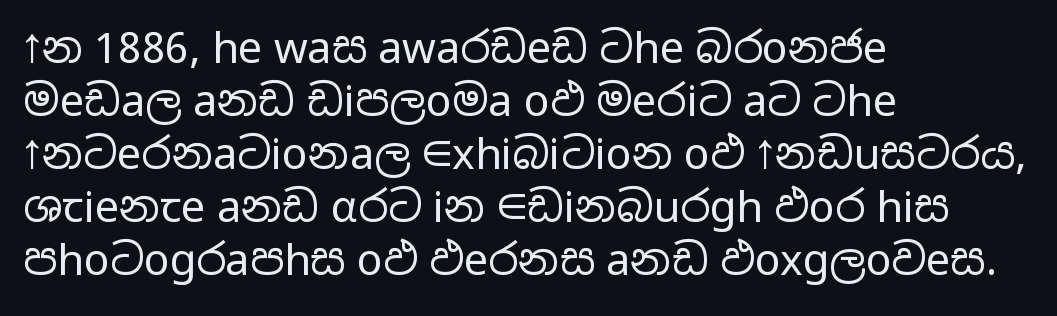
The image shows 43 px regular-weight, wide sans-serif type, upright; set left-aligned, line spacing 1.23x, normal letter spacing, not underlined; low stroke contrast and a medium x-height.
